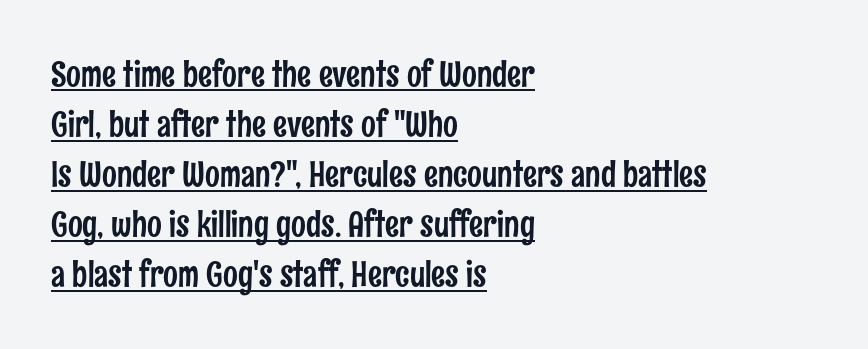
The image shows 35 px condensed sans-serif type, upright; set left-aligned, normal line spacing (1.43x), normal letter spacing, underlined; low stroke contrast and a medium x-height.
